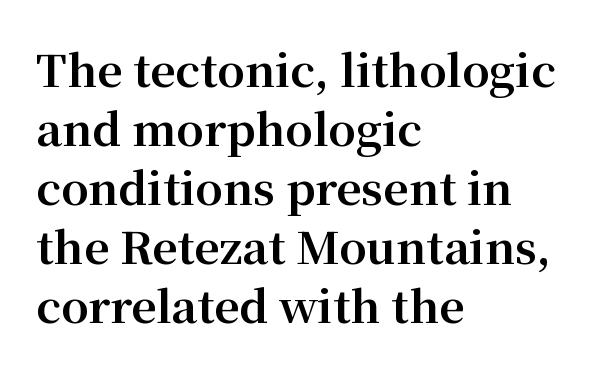
{"serif": "yes", "italic": "no", "bold": "yes", "weight": "bold", "width": "normal", "stroke_contrast": "medium", "x_height": "medium", "monospaced": "no", "underline": "no", "align": "left", "line_spacing": "normal", "line_spacing_ratio": 1.34, "letter_spacing": "normal", "letter_spacing_em": 0.0, "glyph_px": 44}
